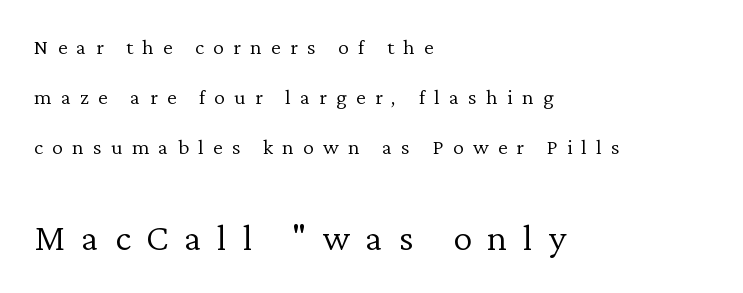
These lines were composed using upright roman letters. The gap between lines stays unmarked. Size contrast runs from small at the top to large at the bottom. Display-style spreading of the glyphs; the letterfit is very open. The block of text is sparse from top to bottom, with ample space between rows. These lines are composed in type with serifs.
